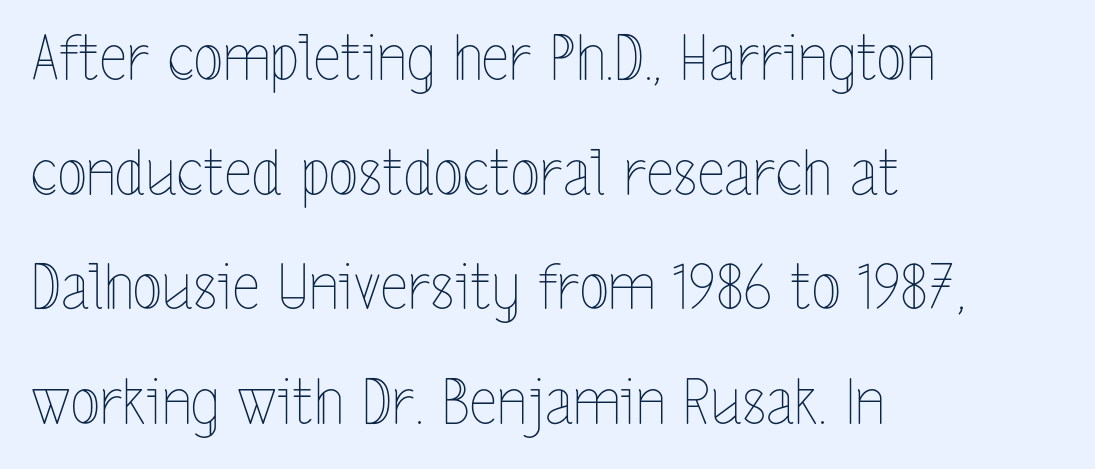
Heft: none added — not bold. In terms of posture, this sample is upright. Line beginnings align vertically; line endings do not. These lines are rendered in a variable-pitch font. The line texture is even and compact thanks to regular tracking. Bare-footed words on every line.
